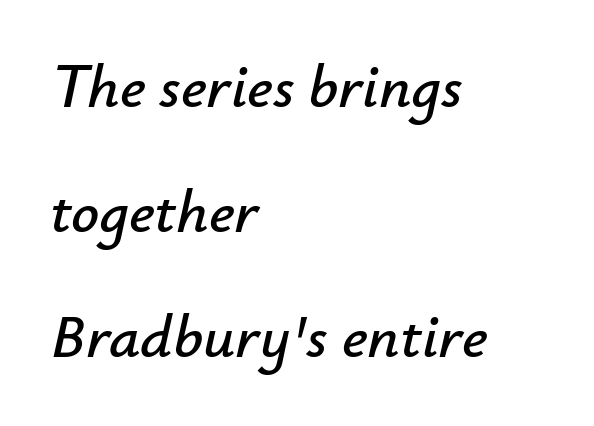
{"italic": "yes", "lean": "right", "slant_degrees": 12, "width": "normal", "stroke_contrast": "low", "x_height": "small", "monospaced": "no", "underline": "no", "align": "left", "line_spacing": "loose", "line_spacing_ratio": 2.02, "letter_spacing": "normal", "letter_spacing_em": 0.0, "glyph_px": 62}
